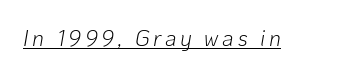
{"italic": "yes", "lean": "right", "slant_degrees": 10, "bold": "no", "underline": "yes", "glyph_px": 22}
